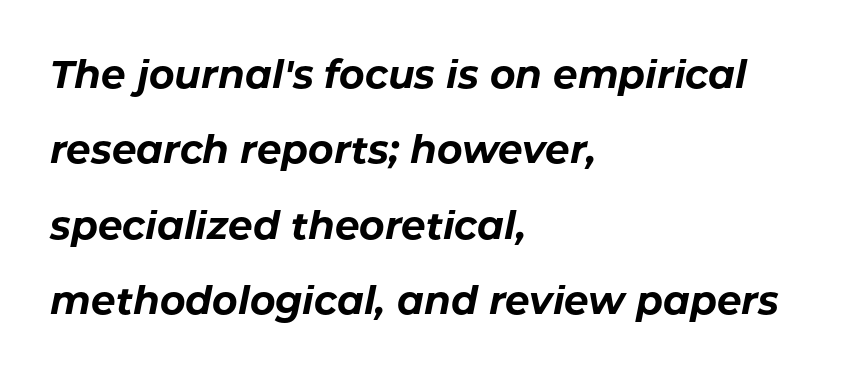
The image shows 39 px bold type, italic (leaning right); set left-aligned, loose line spacing (1.93x), normal letter spacing, not underlined; low stroke contrast and a medium x-height.
